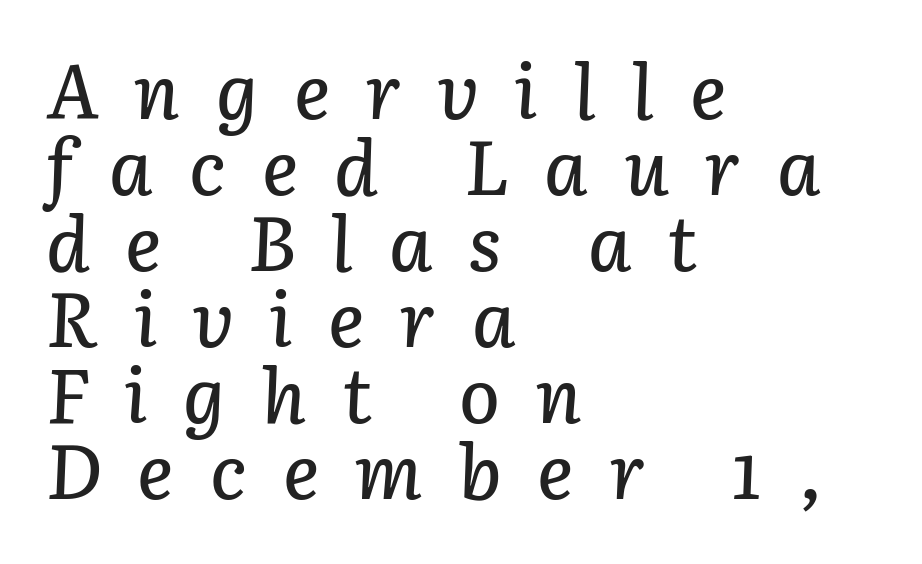
The typography opts for an oblique posture over an upright one. What stands out about the letter spacing? Its width — letters are far apart. Proportional: the letters do not fall into vertical columns. Rule under the text: the space is simply empty. Horizontal bands of white between lines are thin slivers. These lines are set flush left with a ragged right edge.
